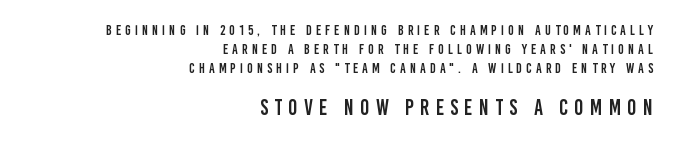
Q: Is the text italic (slanted)? A: No, it is upright.
Q: Is the text underlined? A: No.
Q: How is the paragraph aligned? A: Right-aligned.
Q: Is the spacing between letters normal or unusually wide? A: Unusually wide.
Q: Is the spacing between lines tight, normal or loose? A: Normal.
Q: Which block of text is set in a larger size, the first (top) or the second (bottom)? A: The second (bottom) one.
